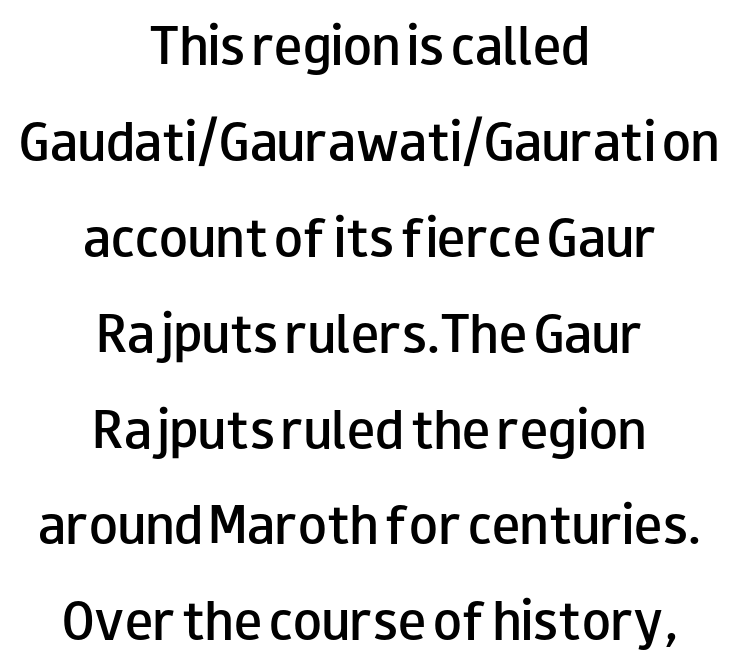
The image shows 47 px semibold, wide sans-serif type, upright; set centered, loose line spacing (2.04x), normal letter spacing, not underlined; low stroke contrast and a small x-height.
